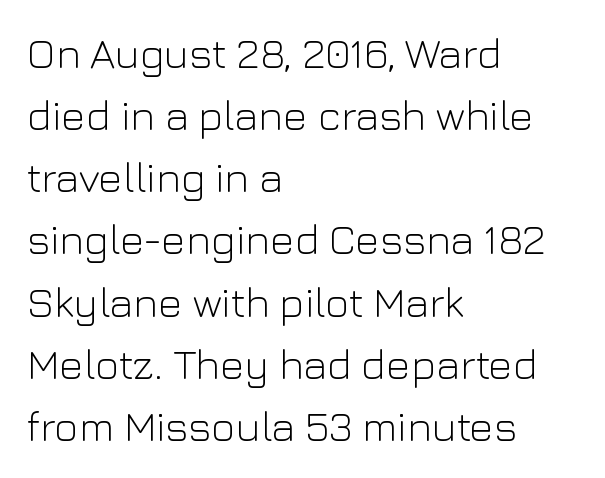
The image shows 42 px light sans-serif type, upright; set left-aligned, normal line spacing (1.48x), normal letter spacing, not underlined; low stroke contrast and a medium x-height.
